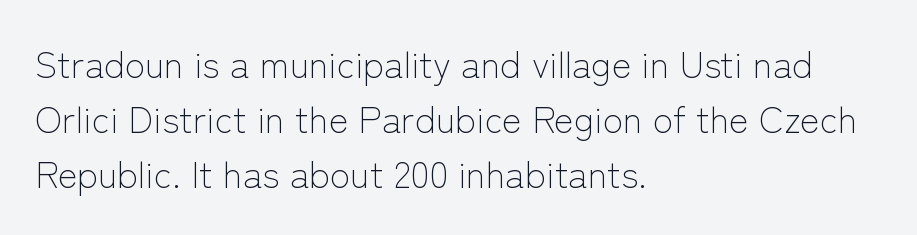
Q: Is the text bold? A: No.
Q: Is the text italic (slanted)? A: No, it is upright.
Q: Is the typeface a serif or a sans-serif typeface? A: Sans-serif.
Q: Is the text underlined? A: No.
Q: How is the paragraph aligned? A: Left-aligned.
Q: Is the spacing between letters normal or unusually wide? A: Normal.
Q: Is the spacing between lines tight, normal or loose? A: Normal.
Q: Width (condensed, normal, or wide)? A: Normal.
Q: Stroke contrast? A: Low.
Q: x-height? A: Medium.
Q: Monospaced? A: No.
